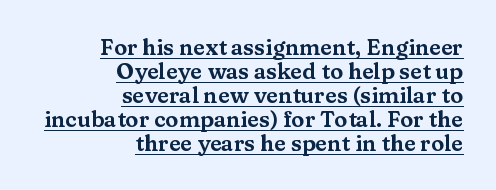
The image shows 22 px text type, upright; set right-aligned, tight line spacing (1.09x), normal letter spacing, underlined.
